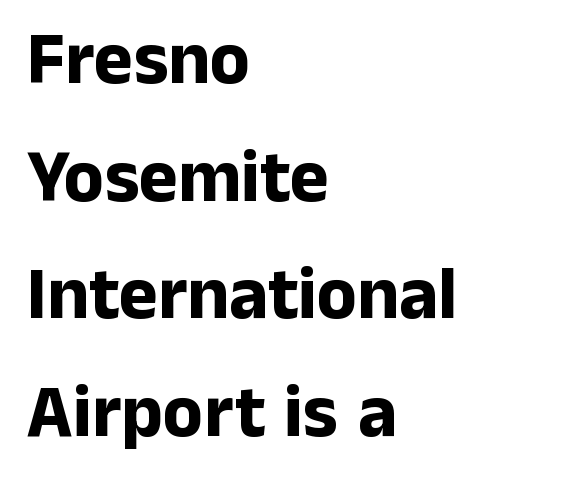
Q: Is the text bold? A: Yes.
Q: Is the text italic (slanted)? A: No, it is upright.
Q: Is the typeface a serif or a sans-serif typeface? A: Sans-serif.
Q: Is the text underlined? A: No.
Q: How is the paragraph aligned? A: Left-aligned.
Q: Is the spacing between letters normal or unusually wide? A: Normal.
Q: Is the spacing between lines tight, normal or loose? A: Normal.
Q: Width (condensed, normal, or wide)? A: Normal.
Q: Stroke contrast? A: Low.
Q: x-height? A: Medium.
Q: Monospaced? A: No.
